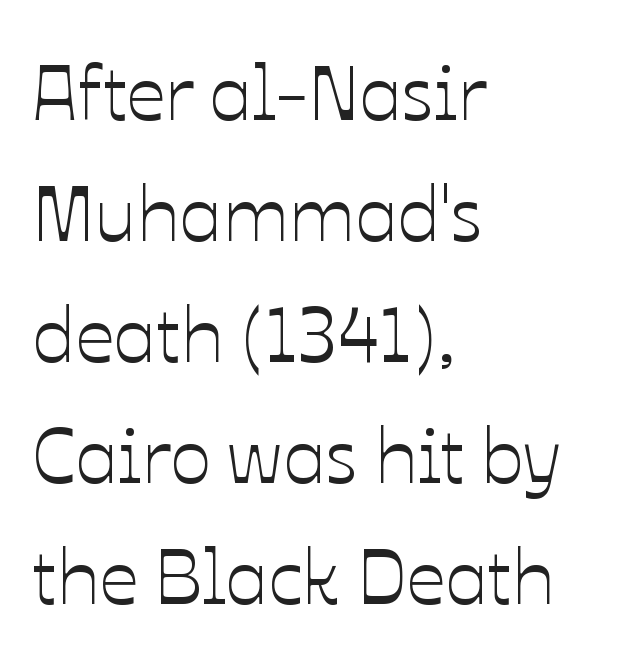
Q: Is the text italic (slanted)? A: No, it is upright.
Q: Is the text underlined? A: No.
Q: How is the paragraph aligned? A: Left-aligned.
Q: Is the spacing between letters normal or unusually wide? A: Normal.
Q: Is the spacing between lines tight, normal or loose? A: Normal.
Q: Width (condensed, normal, or wide)? A: Normal.
Q: Stroke contrast? A: Low.
Q: x-height? A: Medium.
Q: Monospaced? A: No.
